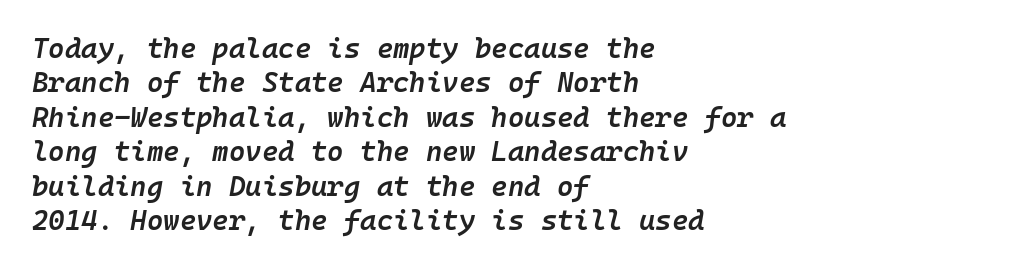
The image shows 28 px semibold type, italic (leaning right), monospaced; set left-aligned, line spacing 1.23x, normal letter spacing, not underlined; low stroke contrast and a medium x-height.
